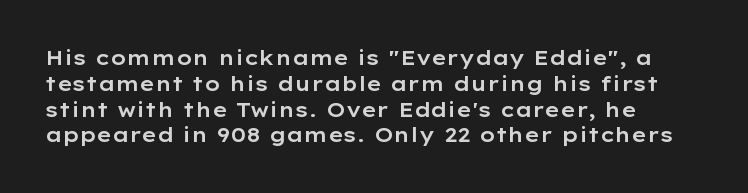
The image shows 20 px text type, upright; set left-aligned, normal line spacing (1.29x), normal letter spacing, not underlined.
